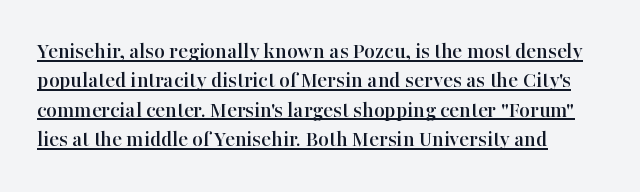
One glance says typical: line gaps are just what's usual. Notice how a bar underscores the lettering throughout. The font's upright variant was chosen for this text. Students, note that the glyphs here touch the page at normal intervals.
